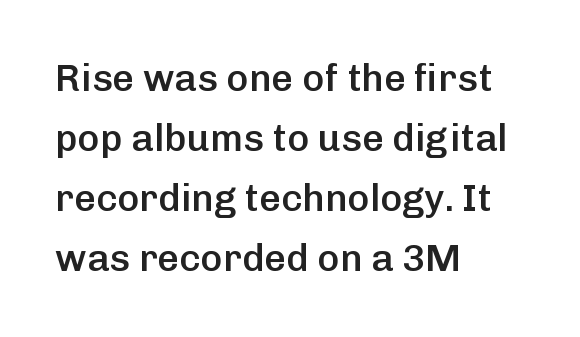
The image shows 38 px semibold sans-serif type, upright; set left-aligned, normal line spacing (1.58x), normal letter spacing, not underlined; low stroke contrast and a medium x-height.
